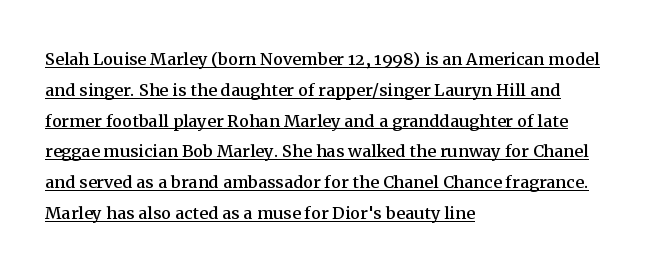
Where is the straight margin? On the left. Short note: letters normally spaced. A typesetter would call this leading conventional body-copy spacing. The glyphs are accompanied by a horizontal stroke just below them. Posture: straight, roman, zero tilt.
